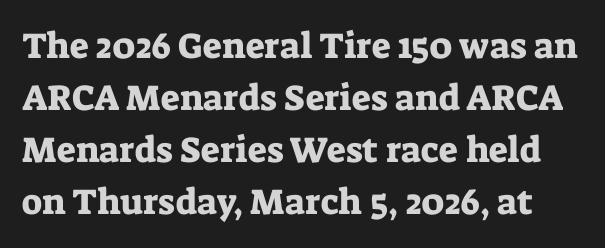
The image shows 36 px serif type, upright; set normal line spacing (1.44x), normal letter spacing, not underlined; low stroke contrast and a medium x-height.
